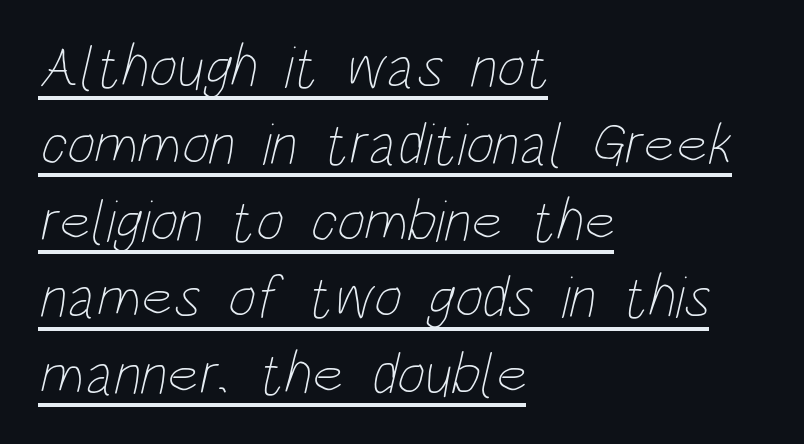
{"bold": "no", "weight": "thin", "width": "condensed", "stroke_contrast": "low", "x_height": "large", "monospaced": "no", "underline": "yes", "align": "left", "line_spacing": "normal", "line_spacing_ratio": 1.28, "letter_spacing": "normal", "letter_spacing_em": 0.0, "glyph_px": 60}
